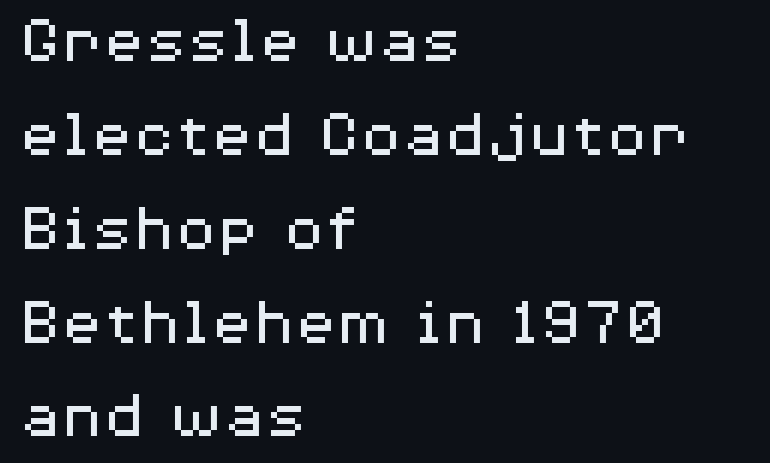
{"serif": "no", "italic": "no", "bold": "no", "weight": "regular", "width": "wide", "stroke_contrast": "medium", "x_height": "medium", "monospaced": "no", "underline": "no", "align": "left", "line_spacing": "normal", "line_spacing_ratio": 1.36, "letter_spacing": "normal", "letter_spacing_em": 0.0, "glyph_px": 69}
